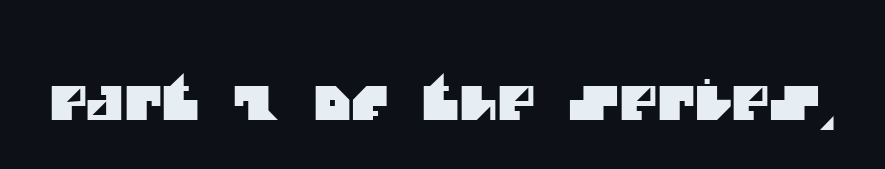
{"serif": "no", "width": "normal", "stroke_contrast": "medium", "x_height": "large", "monospaced": "no", "underline": "no", "letter_spacing": "normal", "letter_spacing_em": 0.0, "glyph_px": 46}
